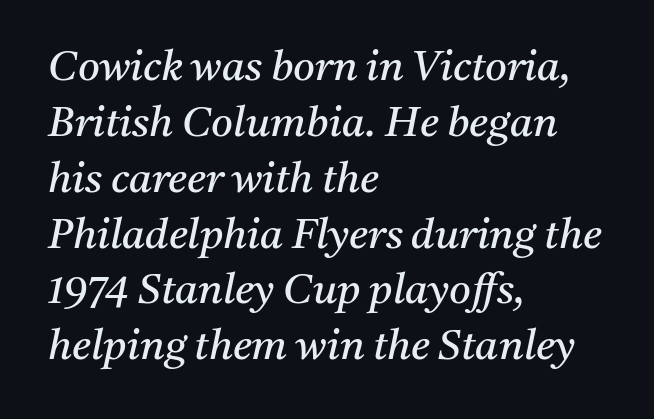
Q: Is the text bold? A: No.
Q: Is the text italic (slanted)? A: Yes, it leans right by about 11 degrees.
Q: Is the typeface a serif or a sans-serif typeface? A: Serif.
Q: Is the text underlined? A: No.
Q: How is the paragraph aligned? A: Left-aligned.
Q: Is the spacing between letters normal or unusually wide? A: Normal.
Q: Is the spacing between lines tight, normal or loose? A: Normal.
Q: Width (condensed, normal, or wide)? A: Normal.
Q: Stroke contrast? A: Medium.
Q: x-height? A: Medium.
Q: Monospaced? A: No.
